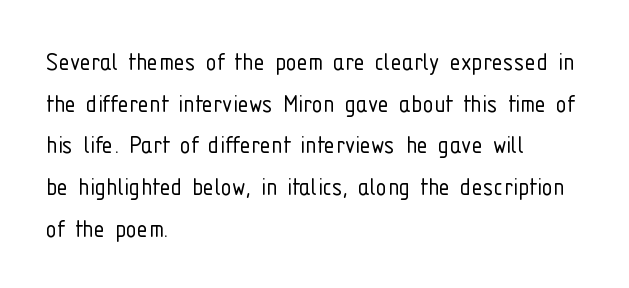
{"serif": "no", "italic": "no", "bold": "no", "weight": "light", "width": "condensed", "stroke_contrast": "low", "x_height": "medium", "monospaced": "no", "underline": "no", "align": "left", "line_spacing": "normal", "line_spacing_ratio": 1.49, "letter_spacing": "normal", "letter_spacing_em": 0.0, "glyph_px": 28}
